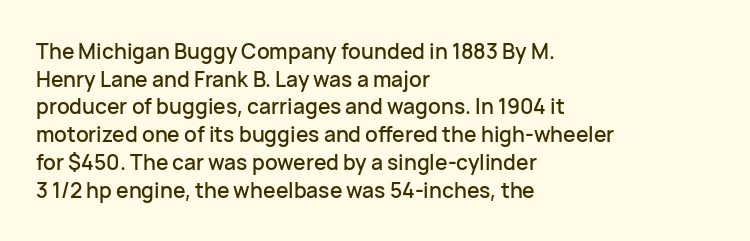
Q: Is the text italic (slanted)? A: No, it is upright.
Q: Is the text underlined? A: No.
Q: How is the paragraph aligned? A: Left-aligned.
Q: Is the spacing between letters normal or unusually wide? A: Normal.
Q: Is the spacing between lines tight, normal or loose? A: Normal.
